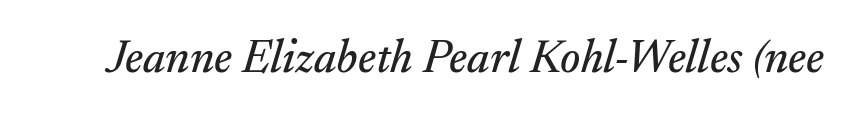
Q: Is the text italic (slanted)? A: Yes, it leans right by about 17 degrees.
Q: Is the typeface a serif or a sans-serif typeface? A: Serif.
Q: Is the text underlined? A: No.
Q: Is the spacing between letters normal or unusually wide? A: Normal.
Q: Width (condensed, normal, or wide)? A: Normal.
Q: Stroke contrast? A: Medium.
Q: x-height? A: Small.
Q: Monospaced? A: No.
